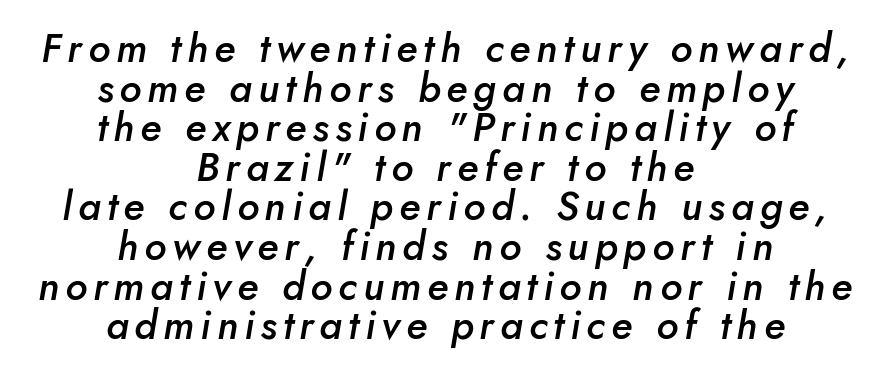
The rendering positions every line midway between the sides. Does the leading feel generous? Not at all — it's pinched. Rendered with sloped, italic letterforms. On the weight axis this lands at semibold, roughly 600. This sample has the flowing, uneven cadence of proportional lettering.
